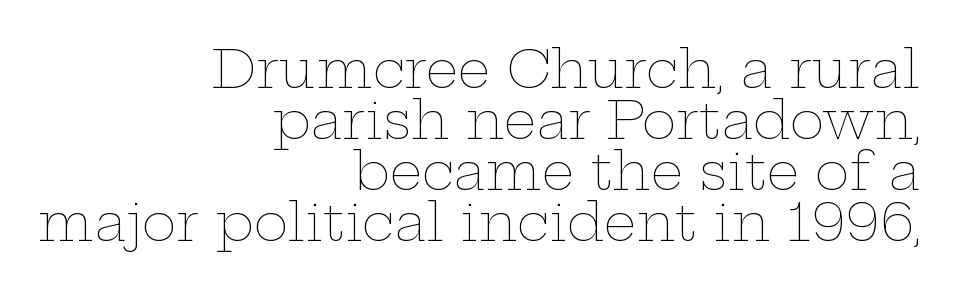
Is there much room between lines? No — they nearly touch. Notice how the passage keeps a crisp vertical edge on the right only. Words appear dense and cohesive because spacing is normal. Descender tails drop into unmarked territory. The font is comparable to plain body text, perhaps lighter. The face used here is proportionally spaced, like ordinary book or web type.
